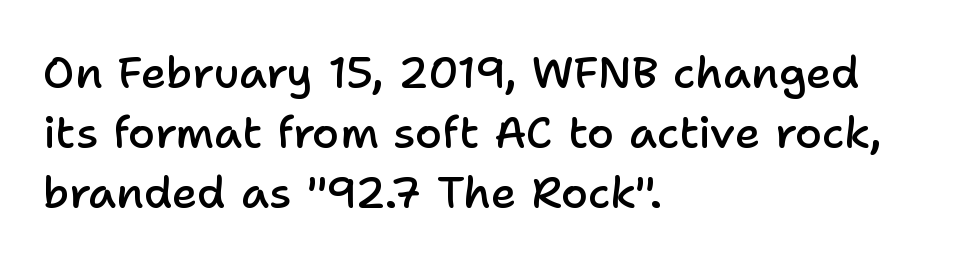
Q: Is the text bold? A: Semi-bold.
Q: Is the text italic (slanted)? A: No, it is upright.
Q: Is the typeface a serif or a sans-serif typeface? A: Sans-serif.
Q: Is the text underlined? A: No.
Q: How is the paragraph aligned? A: Left-aligned.
Q: Is the spacing between letters normal or unusually wide? A: Normal.
Q: Is the spacing between lines tight, normal or loose? A: Normal.
Q: Width (condensed, normal, or wide)? A: Normal.
Q: Stroke contrast? A: Low.
Q: x-height? A: Medium.
Q: Monospaced? A: No.
